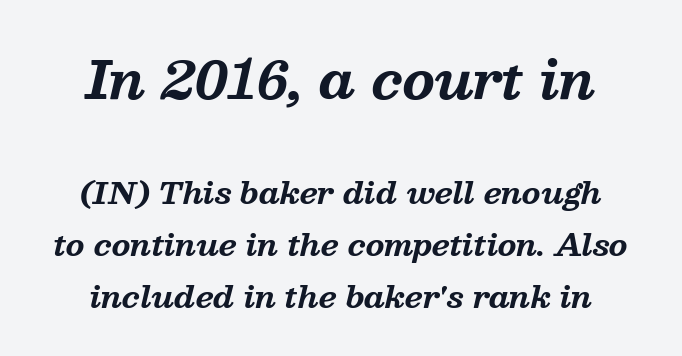
{"serif": "yes", "italic": "yes", "lean": "right", "slant_degrees": 13, "bold": "yes", "weight": "bold", "width": "normal", "stroke_contrast": "medium", "x_height": "medium", "monospaced": "no", "underline": "no", "align": "center", "line_spacing_ratio": 1.74, "letter_spacing": "normal", "letter_spacing_em": 0.0, "larger_block": "first", "size_ratio": 1.73, "glyph_px": 52}
